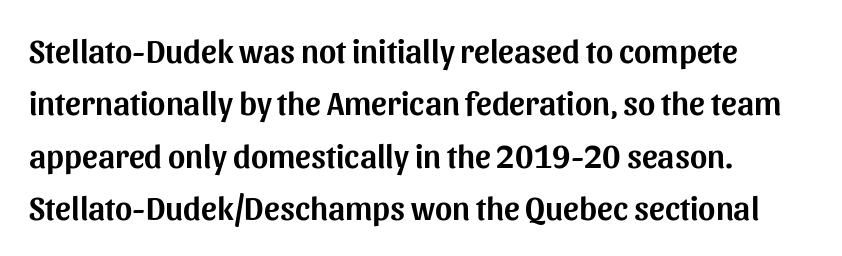
{"serif": "no", "italic": "no", "width": "normal", "stroke_contrast": "medium", "x_height": "medium", "monospaced": "no", "underline": "no", "align": "left", "line_spacing": "normal", "line_spacing_ratio": 1.59, "letter_spacing": "normal", "letter_spacing_em": 0.0, "glyph_px": 33}
